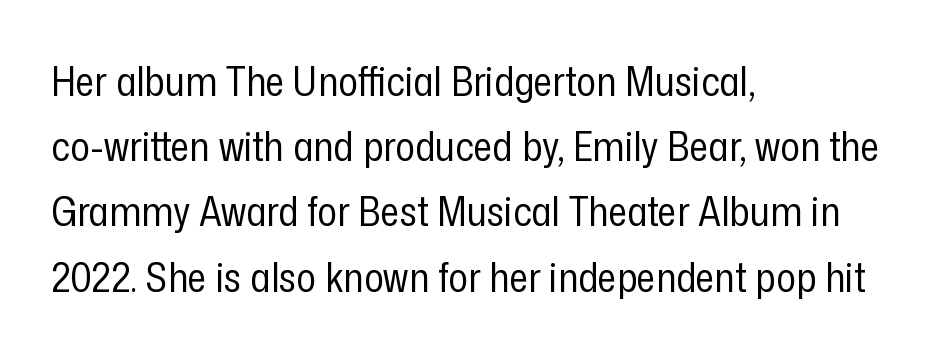
Q: Is the text bold? A: No.
Q: Is the text italic (slanted)? A: No, it is upright.
Q: Is the typeface a serif or a sans-serif typeface? A: Sans-serif.
Q: Is the text underlined? A: No.
Q: How is the paragraph aligned? A: Left-aligned.
Q: Is the spacing between letters normal or unusually wide? A: Normal.
Q: Is the spacing between lines tight, normal or loose? A: Normal.
Q: Width (condensed, normal, or wide)? A: Condensed.
Q: Stroke contrast? A: Low.
Q: x-height? A: Medium.
Q: Monospaced? A: No.
